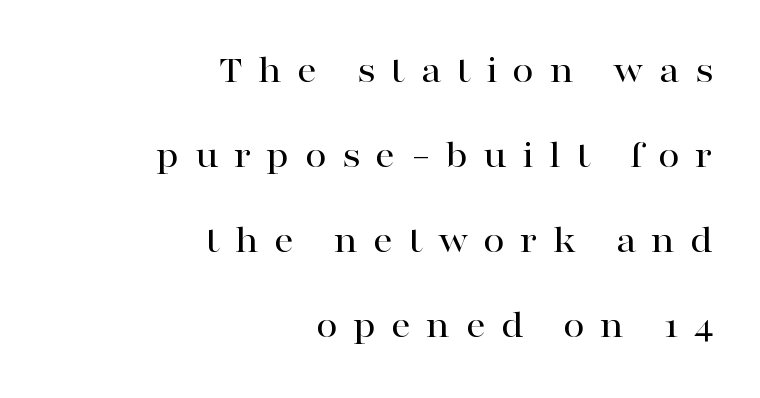
Q: Is the text italic (slanted)? A: No, it is upright.
Q: Is the typeface a serif or a sans-serif typeface? A: Serif.
Q: Is the text underlined? A: No.
Q: How is the paragraph aligned? A: Right-aligned.
Q: Is the spacing between letters normal or unusually wide? A: Unusually wide.
Q: Is the spacing between lines tight, normal or loose? A: Loose.
Q: Width (condensed, normal, or wide)? A: Wide.
Q: Stroke contrast? A: High.
Q: x-height? A: Medium.
Q: Monospaced? A: No.
